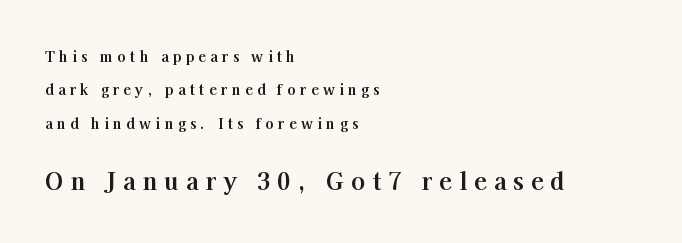
Q: Is the text bold? A: Yes.
Q: Is the text italic (slanted)? A: No, it is upright.
Q: Is the text underlined? A: No.
Q: How is the paragraph aligned? A: Left-aligned.
Q: Is the spacing between letters normal or unusually wide? A: Unusually wide.
Q: Is the spacing between lines tight, normal or loose? A: Loose.
Q: Which block of text is set in a larger size, the first (top) or the second (bottom)? A: The second (bottom) one.
